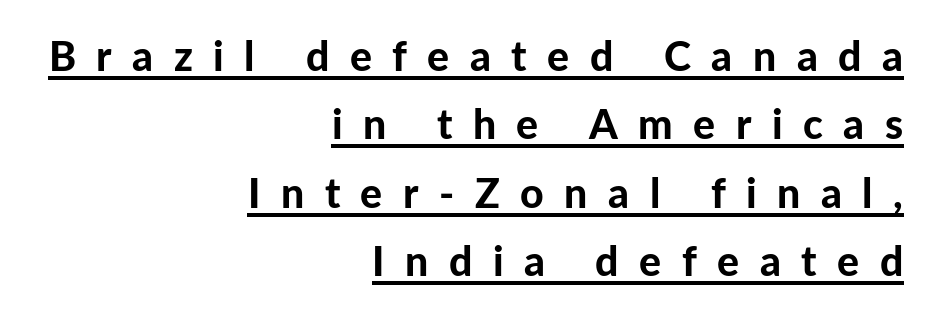
The image shows 41 px bold sans-serif type, upright; set right-aligned, normal line spacing (1.67x), unusually wide letter spacing (+0.5 em), underlined; low stroke contrast and a medium x-height.
